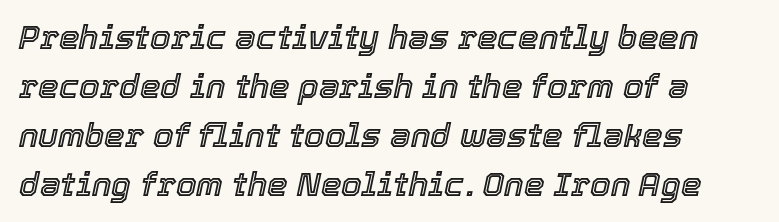
If you drew a line through each stem, it would be angled. The area under the type is left untouched. The tracking reads as untouched default to a designer's eye. Think of a printed novel: that variable character pitch is what you see here. Every row of glyphs begins at an identical x-position on the left. The line-height multiplier appears to be the usual default.
